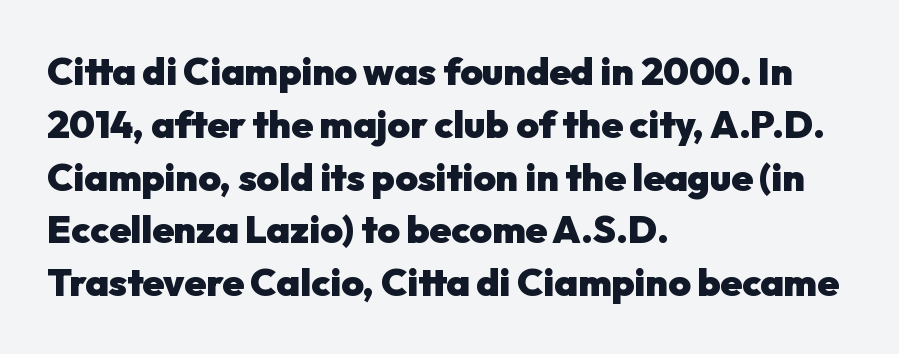
Every row of glyphs begins at an identical x-position on the left. The typesetting leans heavy: a genuine bold. Tall strokes in this sample are plumb rather than angled. Descenders are the only things crossing below the line. Each letter keeps its own natural width here, so spacing adapts to shape. The face used here is a sans, in the tradition of grotesques and geometrics.
